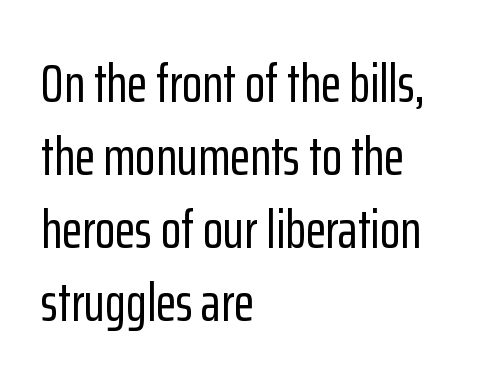
Q: Is the text italic (slanted)? A: No, it is upright.
Q: Is the typeface a serif or a sans-serif typeface? A: Sans-serif.
Q: Is the text underlined? A: No.
Q: How is the paragraph aligned? A: Left-aligned.
Q: Is the spacing between letters normal or unusually wide? A: Normal.
Q: Is the spacing between lines tight, normal or loose? A: Normal.
Q: Width (condensed, normal, or wide)? A: Condensed.
Q: Stroke contrast? A: Low.
Q: x-height? A: Medium.
Q: Monospaced? A: No.
